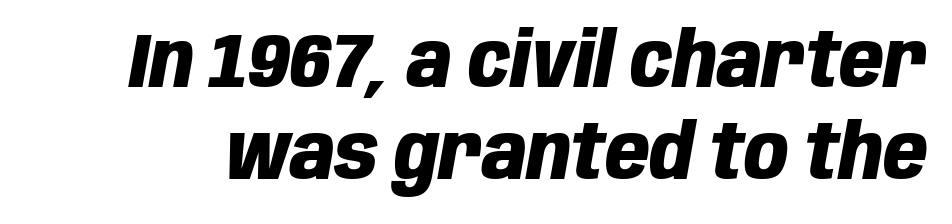
{"italic": "yes", "lean": "right", "slant_degrees": 10, "bold": "yes", "weight": "heavy", "width": "condensed", "stroke_contrast": "low", "x_height": "large", "monospaced": "no", "underline": "no", "line_spacing_ratio": 1.2, "letter_spacing": "normal", "letter_spacing_em": 0.0, "glyph_px": 77}
